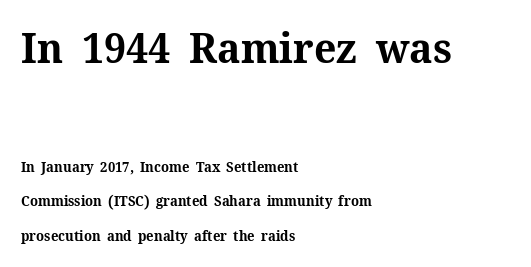
The image shows 42 px bold serif type, upright; set left-aligned, loose line spacing (2.46x), normal letter spacing, not underlined; the first (top) block is 3.0x larger; medium stroke contrast and a medium x-height.
